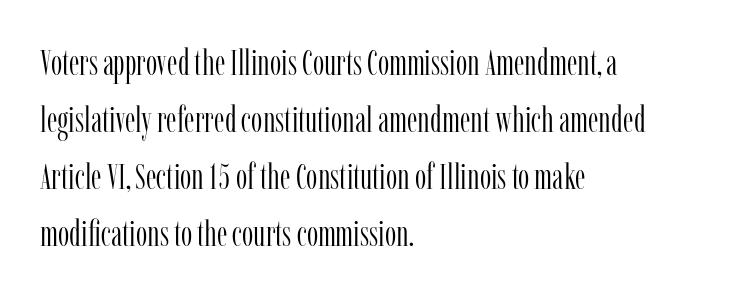
A typesetter would call this proportional, since set widths differ per character. The strip under each line holds only bare page. No italicization has been applied; the sample stays upright. What's the leading like? Ordinary, nothing unusual.
